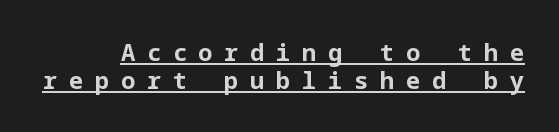
Q: Is the text bold? A: Yes.
Q: Is the text italic (slanted)? A: No, it is upright.
Q: Is the text underlined? A: Yes.
Q: Is the spacing between letters normal or unusually wide? A: Unusually wide.
Q: Is the spacing between lines tight, normal or loose? A: Tight.
